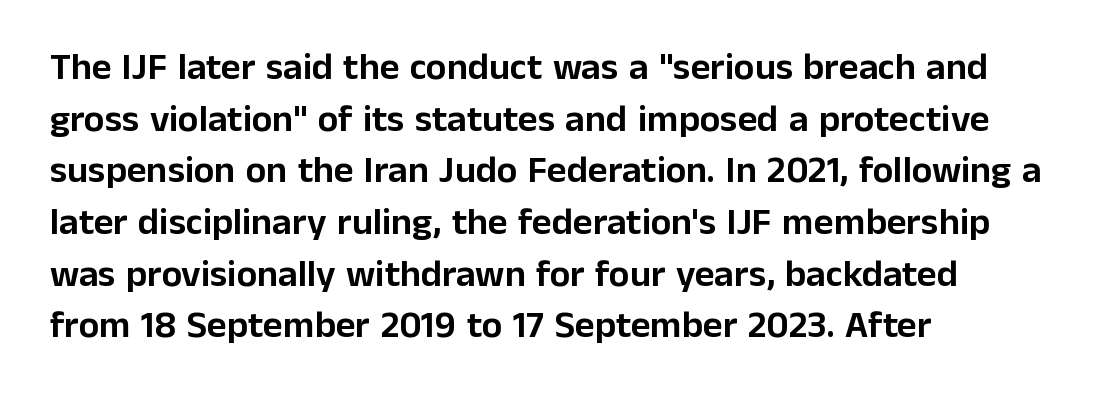
The image shows 38 px sans-serif type, upright; set left-aligned, normal line spacing (1.36x), normal letter spacing, not underlined; low stroke contrast and a medium x-height.
